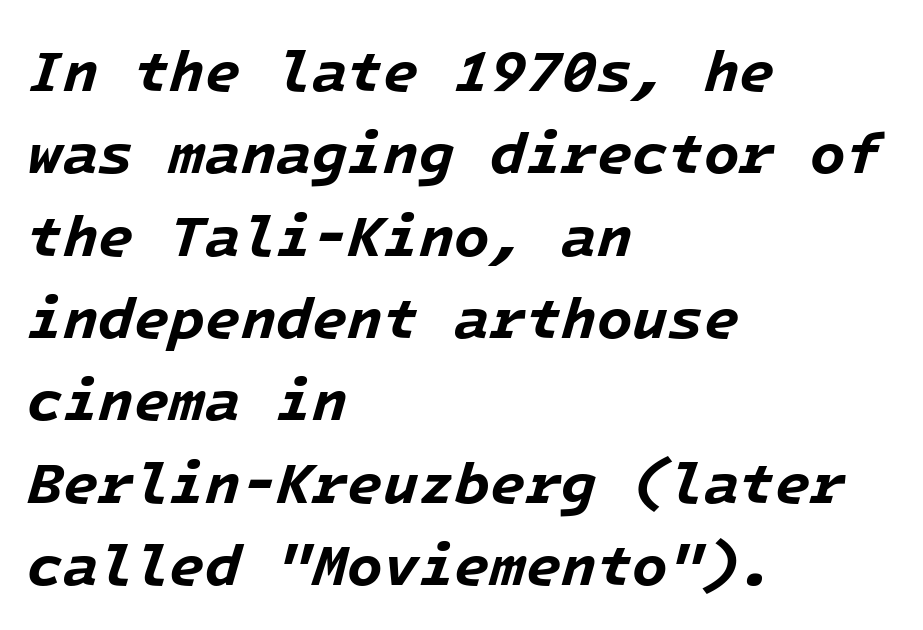
Compared with a centered layout, this one pins lines to the left instead. Inter-character spacing is left at the font's built-in metrics. The rows are spaced the way most documents space them. You could count columns in this text — the font is strictly monospaced. Tall strokes in this sample are angled rather than plumb. Caption: bold face, heavy strokes.
